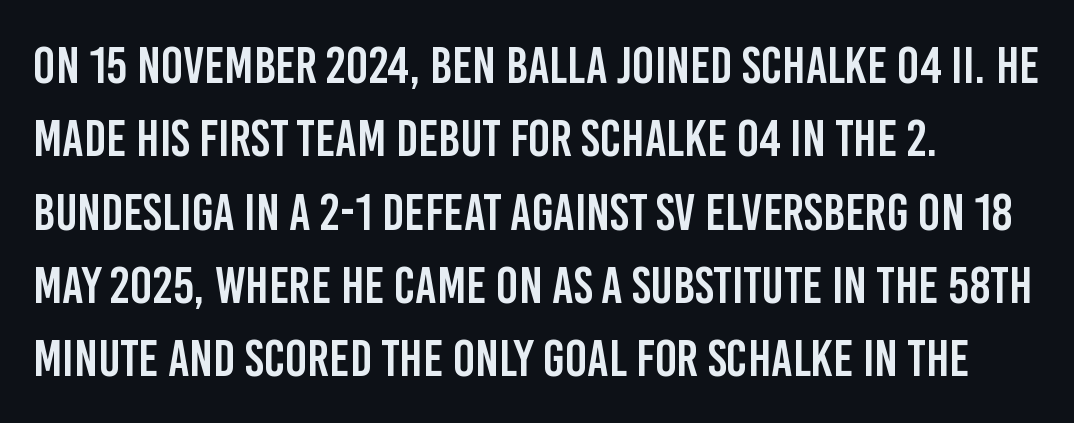
The image shows 52 px condensed sans-serif type, upright; set left-aligned, normal line spacing (1.41x), normal letter spacing, not underlined; low stroke contrast and a large x-height.
